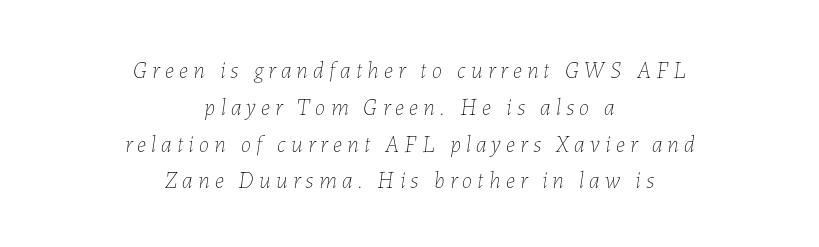
{"italic": "yes", "lean": "right", "slant_degrees": 7, "bold": "no", "underline": "no", "align": "center", "line_spacing": "normal", "line_spacing_ratio": 1.6, "letter_spacing": "wide", "letter_spacing_em": 0.23, "glyph_px": 23}
